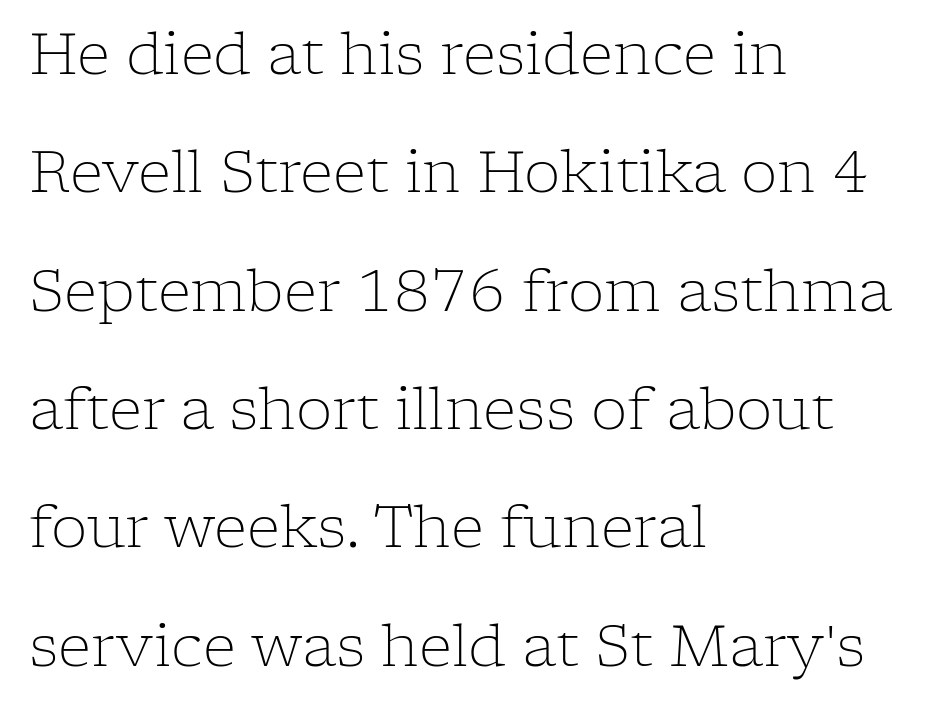
Q: Is the text bold? A: No.
Q: Is the text italic (slanted)? A: No, it is upright.
Q: Is the typeface a serif or a sans-serif typeface? A: Serif.
Q: Is the text underlined? A: No.
Q: How is the paragraph aligned? A: Left-aligned.
Q: Is the spacing between letters normal or unusually wide? A: Normal.
Q: Is the spacing between lines tight, normal or loose? A: Loose.
Q: Width (condensed, normal, or wide)? A: Normal.
Q: Stroke contrast? A: Low.
Q: x-height? A: Medium.
Q: Monospaced? A: No.
